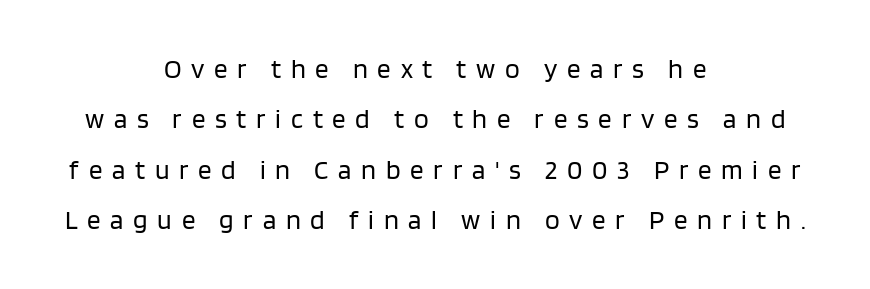
Between one letter and the next there's a generous, obvious gap. Centered paragraph, ragged on both sides. Caption: face not bold, strokes unweighted. Decoration check: the copy has no underline.
